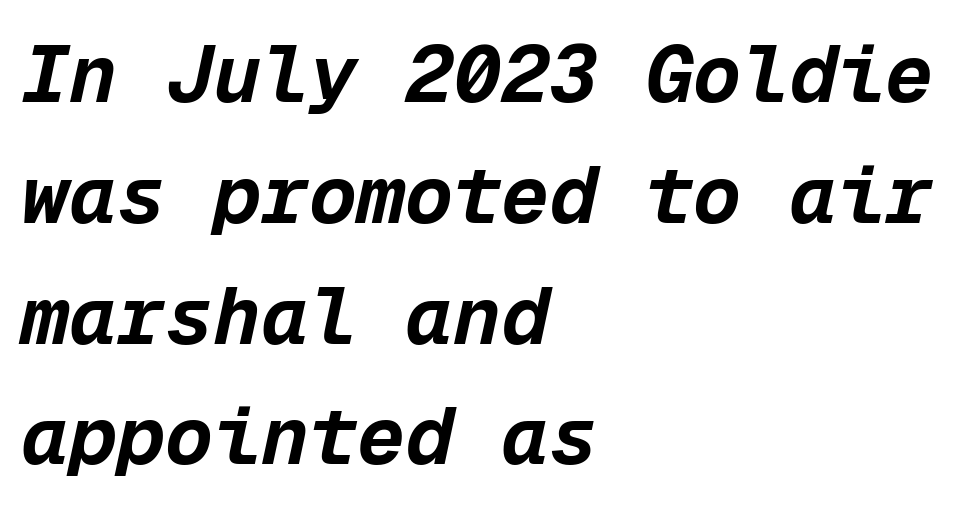
I'd describe the lettering as bold — thick and assertive. Monospaced: the letters line up in strict vertical columns. A student would call this left alignment; a typographer would say flush left, rag right. Quick note: interline space is typical.
